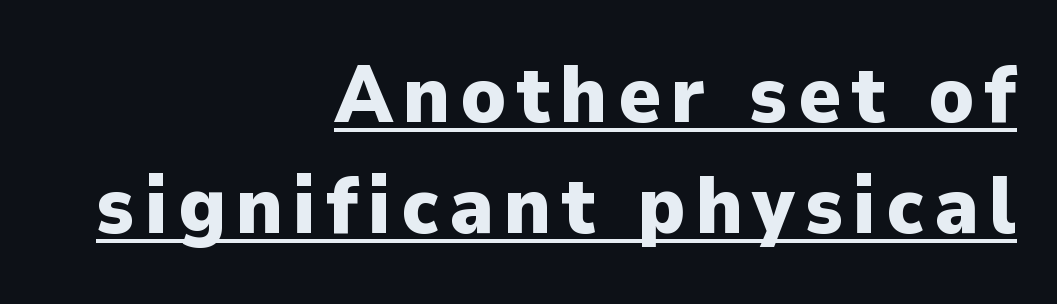
The image shows 80 px heavy sans-serif type, upright; set right-aligned, normal line spacing (1.39x), underlined; low stroke contrast and a medium x-height.
